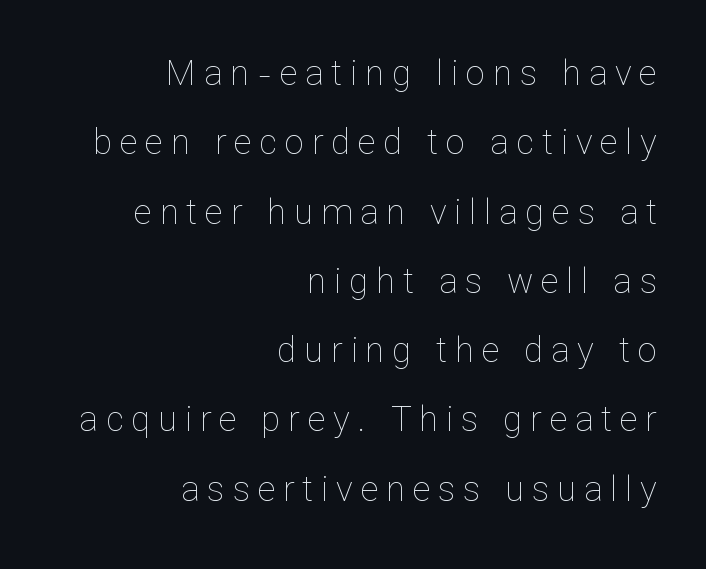
Q: Is the text bold? A: No.
Q: Is the text italic (slanted)? A: No, it is upright.
Q: Is the text underlined? A: No.
Q: How is the paragraph aligned? A: Right-aligned.
Q: Is the spacing between letters normal or unusually wide? A: Unusually wide.
Q: Is the spacing between lines tight, normal or loose? A: Loose.
Q: Width (condensed, normal, or wide)? A: Normal.
Q: Stroke contrast? A: Low.
Q: x-height? A: Medium.
Q: Monospaced? A: No.
